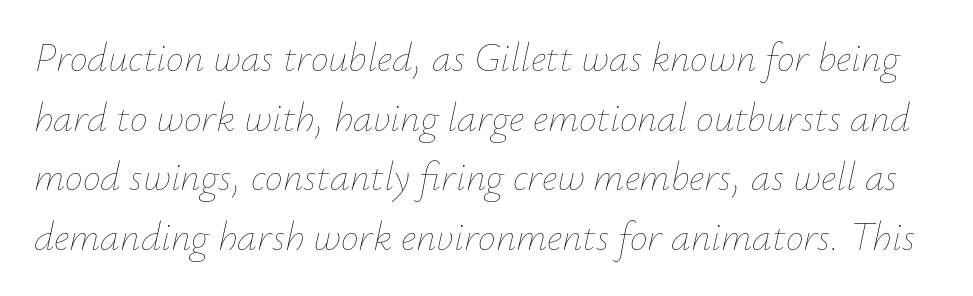
The image shows 40 px thin type, italic (leaning right); set normal line spacing (1.49x), normal letter spacing, not underlined; low stroke contrast and a small x-height.
